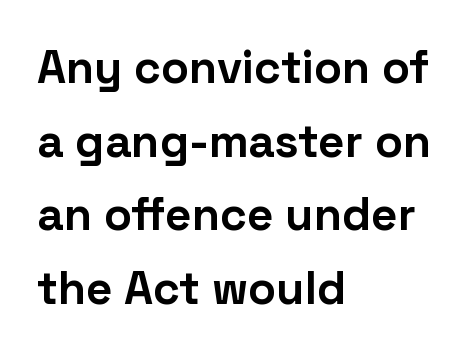
Q: Is the text bold? A: Yes.
Q: Is the text italic (slanted)? A: No, it is upright.
Q: Is the typeface a serif or a sans-serif typeface? A: Sans-serif.
Q: Is the text underlined? A: No.
Q: How is the paragraph aligned? A: Left-aligned.
Q: Is the spacing between letters normal or unusually wide? A: Normal.
Q: Is the spacing between lines tight, normal or loose? A: Normal.
Q: Width (condensed, normal, or wide)? A: Normal.
Q: Stroke contrast? A: Low.
Q: x-height? A: Medium.
Q: Monospaced? A: No.
